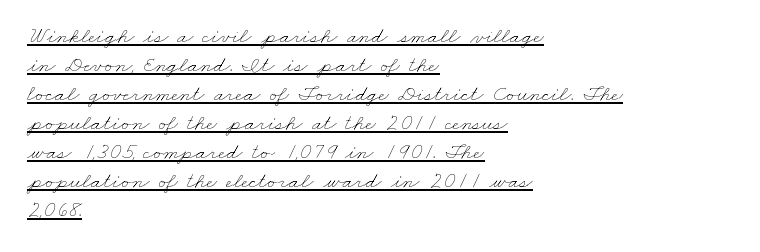
{"bold": "no", "underline": "yes", "align": "left", "line_spacing": "normal", "line_spacing_ratio": 1.26, "letter_spacing": "normal", "letter_spacing_em": 0.0, "glyph_px": 23}
